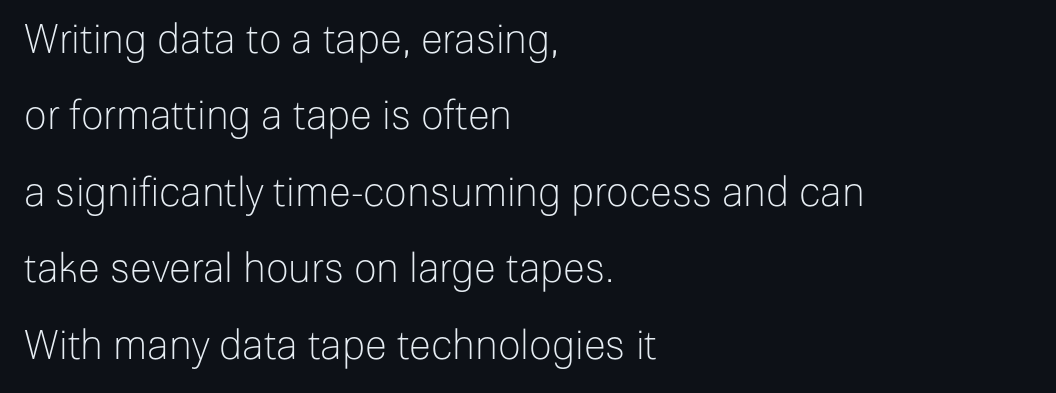
Q: Is the text bold? A: No.
Q: Is the text italic (slanted)? A: No, it is upright.
Q: Is the typeface a serif or a sans-serif typeface? A: Sans-serif.
Q: Is the text underlined? A: No.
Q: How is the paragraph aligned? A: Left-aligned.
Q: Is the spacing between letters normal or unusually wide? A: Normal.
Q: Is the spacing between lines tight, normal or loose? A: Loose.
Q: Width (condensed, normal, or wide)? A: Normal.
Q: Stroke contrast? A: Low.
Q: x-height? A: Medium.
Q: Monospaced? A: No.
